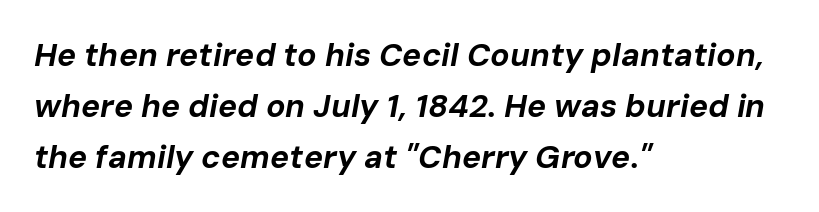
Q: Is the text bold? A: Yes.
Q: Is the text italic (slanted)? A: Yes, it leans right by about 10 degrees.
Q: Is the text underlined? A: No.
Q: How is the paragraph aligned? A: Left-aligned.
Q: Is the spacing between letters normal or unusually wide? A: Normal.
Q: Is the spacing between lines tight, normal or loose? A: Normal.
Q: Width (condensed, normal, or wide)? A: Normal.
Q: Stroke contrast? A: Low.
Q: x-height? A: Medium.
Q: Monospaced? A: No.
